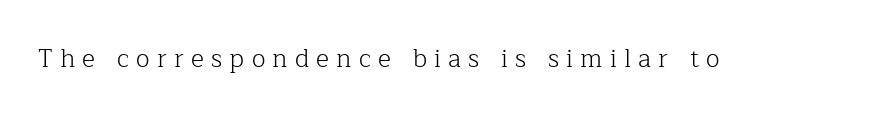
{"italic": "no", "bold": "no", "underline": "no", "letter_spacing": "wide", "letter_spacing_em": 0.29, "glyph_px": 25}
